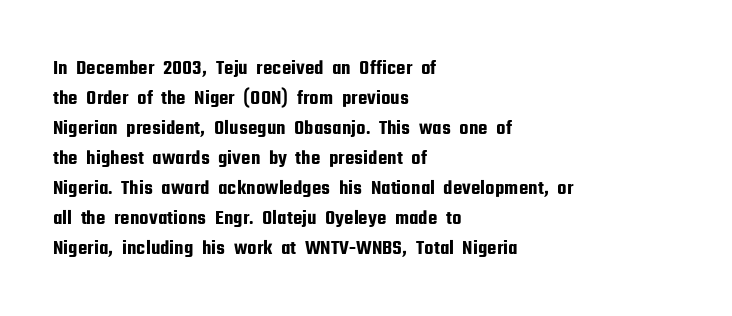
The image shows 21 px text type, upright; set left-aligned, normal line spacing (1.43x), normal letter spacing, not underlined.
